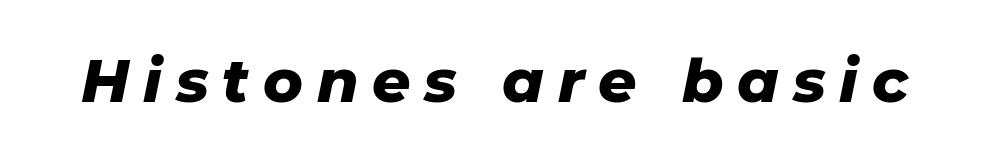
Each row of text sits above clean, open space. The passage shown is emphatically bold. This rendering widens character spacing well past its baseline value. The passage shown is typed in a proportional face where columns would drift.
